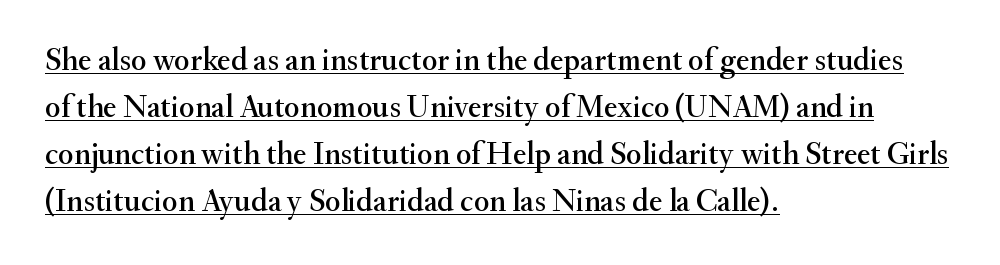
{"serif": "yes", "italic": "no", "width": "normal", "stroke_contrast": "medium", "x_height": "small", "monospaced": "no", "underline": "yes", "align": "left", "line_spacing": "normal", "line_spacing_ratio": 1.47, "letter_spacing": "normal", "letter_spacing_em": 0.0, "glyph_px": 32}
